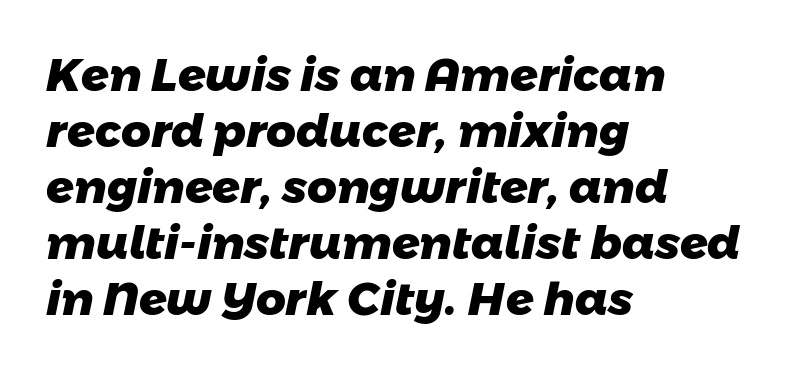
The space directly below the letters is spotless. The sample has been set heavy, in full bold. The glyphs in this specimen are sans serif. Note the varied advance widths — an 'i' is clearly narrower than an 'm'.
